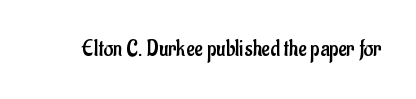
Q: Is the text bold? A: No.
Q: Is the text italic (slanted)? A: No, it is upright.
Q: Is the text underlined? A: No.
Q: Is the spacing between letters normal or unusually wide? A: Normal.
